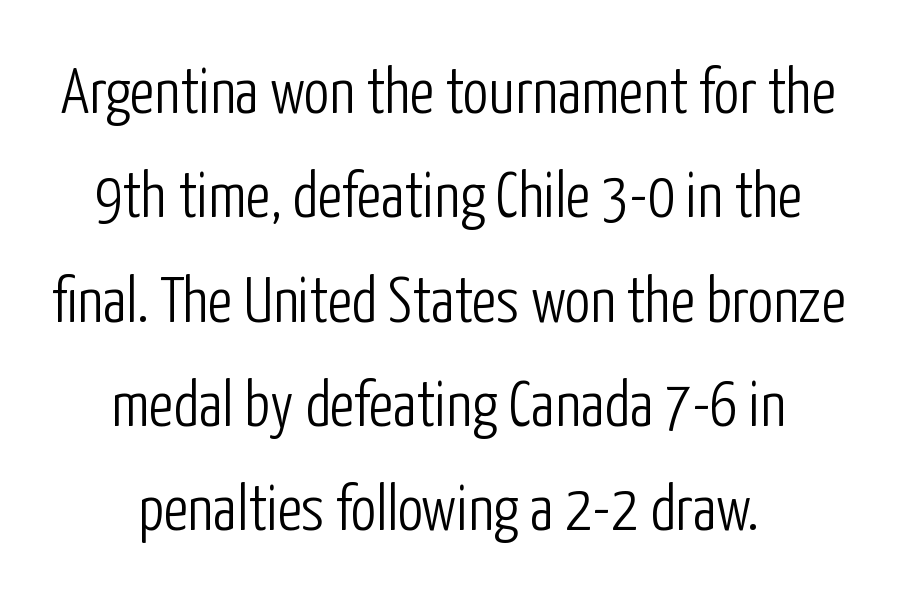
The passage shown stacks its lines at a standard gap. The paragraph has two soft edges and a firm central axis. Italic? Not at all — the glyphs are vertical. The passage shown is not bold in any degree. Type style note: lacks serifs.
